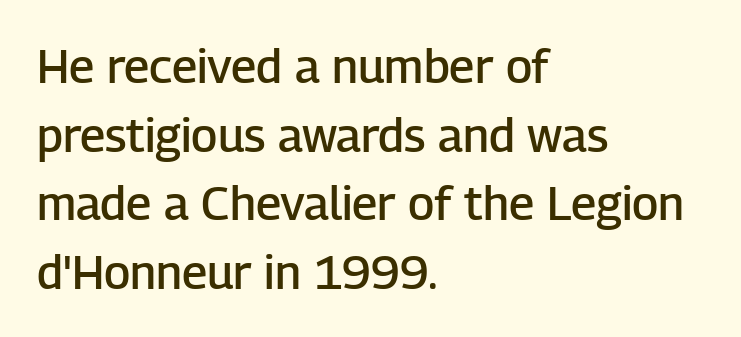
{"serif": "no", "italic": "no", "bold": "semi", "weight": "semibold", "width": "normal", "stroke_contrast": "low", "x_height": "medium", "monospaced": "no", "underline": "no", "align": "left", "line_spacing": "normal", "line_spacing_ratio": 1.46, "letter_spacing": "normal", "letter_spacing_em": 0.0, "glyph_px": 47}
